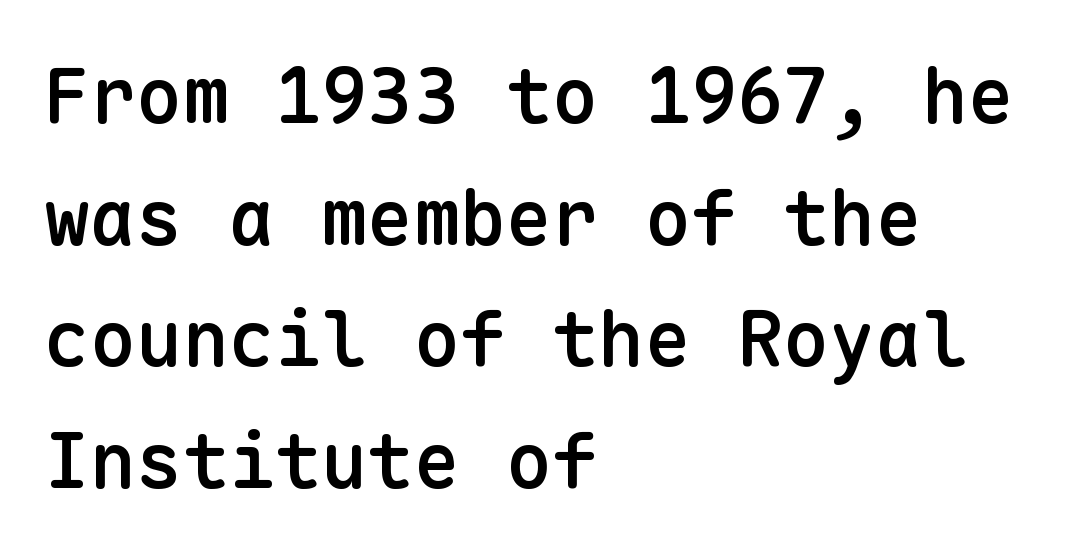
The image shows 77 px semibold sans-serif type, upright, monospaced; set left-aligned, normal line spacing (1.58x), normal letter spacing, not underlined; low stroke contrast and a medium x-height.
